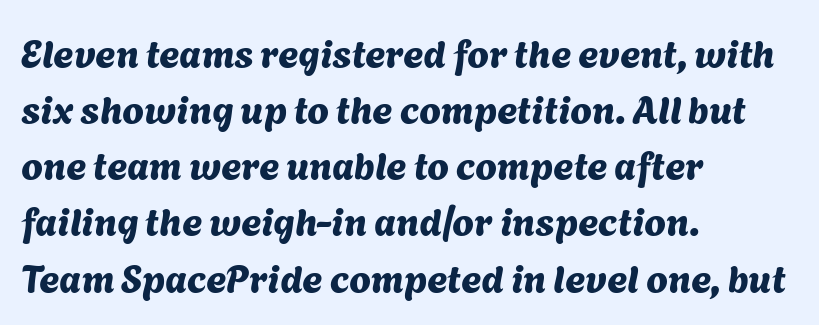
Visually the block forms a straight wall on the left and a jagged coastline on the right. The designer left line spacing at the default. Is this a fixed-width face? No — the glyphs have proportional, varying widths. Tracking here is standard; glyphs follow each other at the usual distance.
